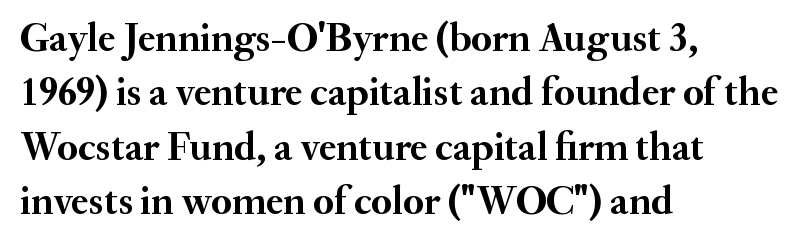
The image shows 40 px semibold serif type, upright; set left-aligned, normal line spacing (1.36x), normal letter spacing, not underlined; medium stroke contrast and a small x-height.
